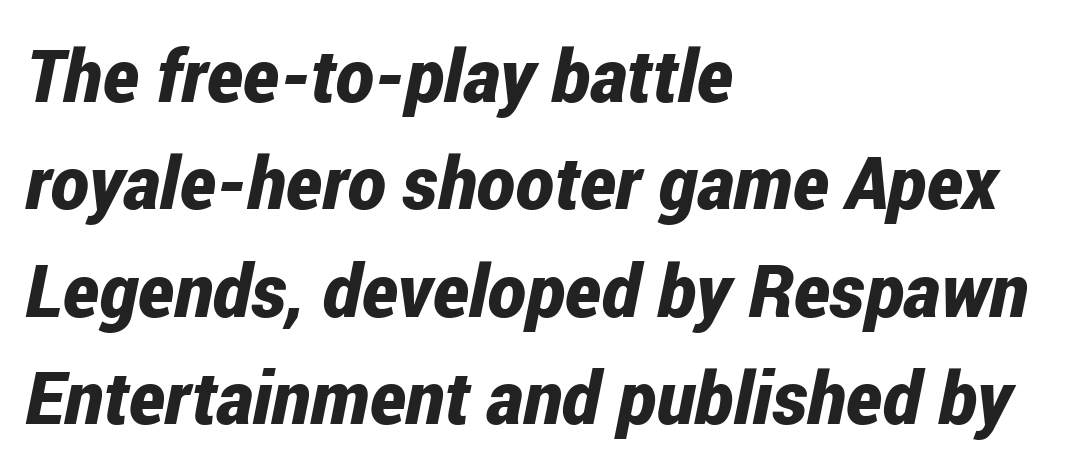
{"italic": "yes", "lean": "right", "slant_degrees": 12, "bold": "yes", "weight": "bold", "width": "condensed", "stroke_contrast": "low", "x_height": "medium", "monospaced": "no", "underline": "no", "align": "left", "line_spacing": "normal", "line_spacing_ratio": 1.47, "letter_spacing": "normal", "letter_spacing_em": 0.0, "glyph_px": 73}
